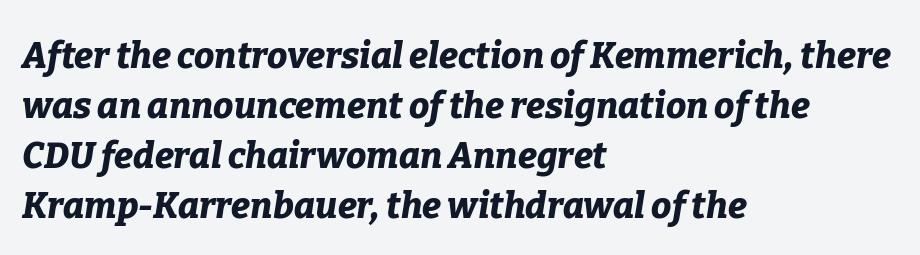
{"italic": "yes", "lean": "right", "slant_degrees": 9, "bold": "yes", "weight": "bold", "width": "normal", "stroke_contrast": "low", "x_height": "medium", "monospaced": "no", "underline": "no", "align": "left", "line_spacing": "normal", "line_spacing_ratio": 1.39, "letter_spacing": "normal", "letter_spacing_em": 0.0, "glyph_px": 36}
